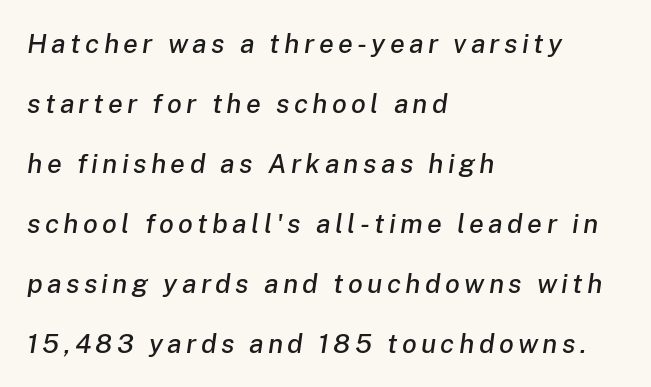
{"italic": "yes", "lean": "right", "slant_degrees": 8, "underline": "no", "align": "left", "line_spacing": "loose", "line_spacing_ratio": 2.22, "glyph_px": 27}
